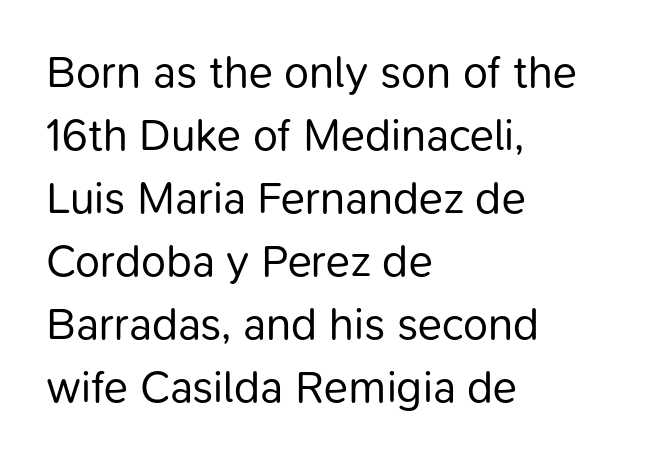
{"serif": "no", "italic": "no", "bold": "no", "weight": "regular", "width": "normal", "stroke_contrast": "low", "x_height": "medium", "monospaced": "no", "underline": "no", "align": "left", "line_spacing": "normal", "line_spacing_ratio": 1.4, "letter_spacing": "normal", "letter_spacing_em": 0.0, "glyph_px": 45}
